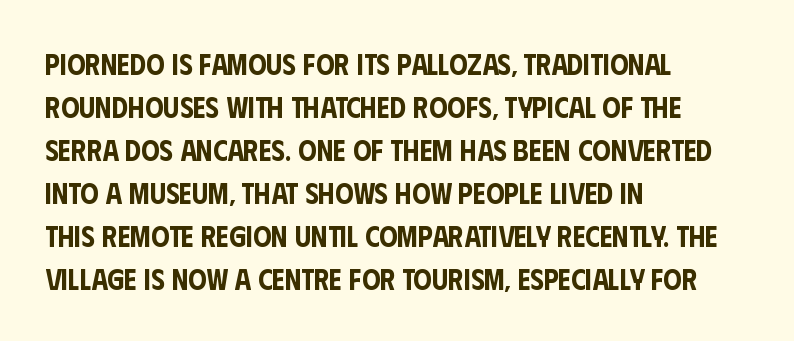
Q: Is the text italic (slanted)? A: No, it is upright.
Q: Is the typeface a serif or a sans-serif typeface? A: Sans-serif.
Q: Is the text underlined? A: No.
Q: How is the paragraph aligned? A: Left-aligned.
Q: Is the spacing between letters normal or unusually wide? A: Normal.
Q: Is the spacing between lines tight, normal or loose? A: Normal.
Q: Width (condensed, normal, or wide)? A: Condensed.
Q: Stroke contrast? A: Low.
Q: x-height? A: Large.
Q: Monospaced? A: No.
